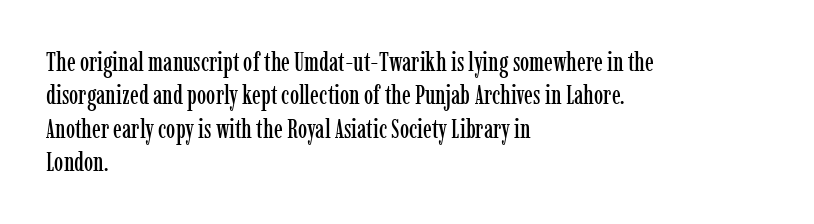
{"italic": "no", "underline": "no", "align": "left", "line_spacing": "normal", "line_spacing_ratio": 1.28, "letter_spacing": "normal", "letter_spacing_em": 0.0, "glyph_px": 26}
